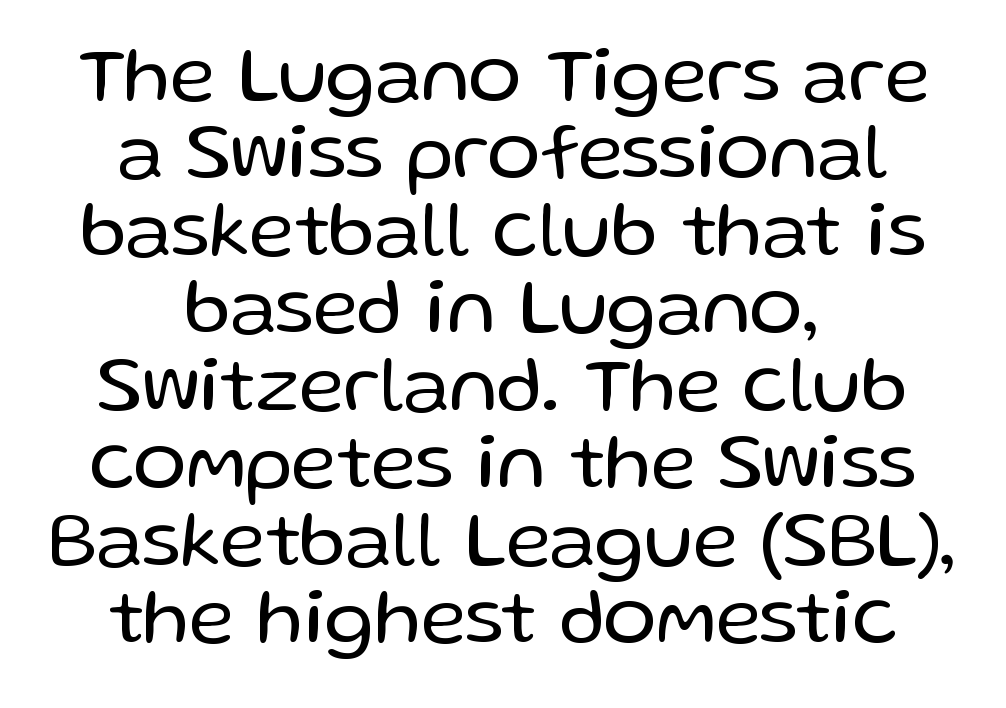
Q: Is the text bold? A: No.
Q: Is the text italic (slanted)? A: No, it is upright.
Q: Is the typeface a serif or a sans-serif typeface? A: Sans-serif.
Q: Is the text underlined? A: No.
Q: How is the paragraph aligned? A: Centered.
Q: Is the spacing between letters normal or unusually wide? A: Normal.
Q: Is the spacing between lines tight, normal or loose? A: Tight.
Q: Width (condensed, normal, or wide)? A: Normal.
Q: Stroke contrast? A: Low.
Q: x-height? A: Medium.
Q: Monospaced? A: No.
